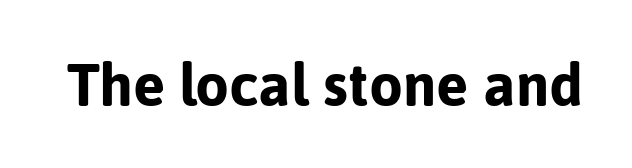
The image shows 60 px bold sans-serif type, upright; set normal letter spacing, not underlined; low stroke contrast and a medium x-height.
